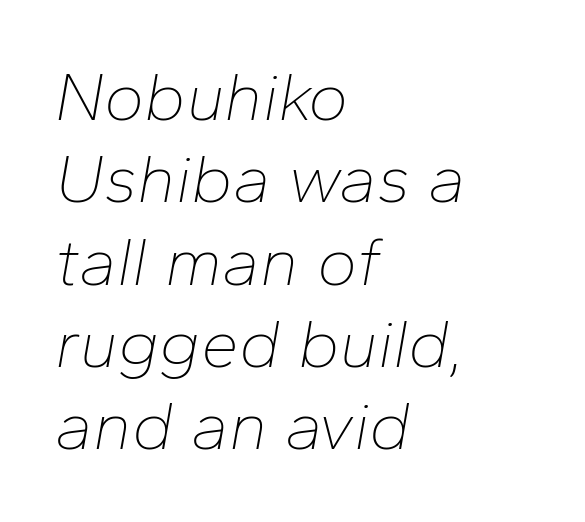
Q: Is the text bold? A: No.
Q: Is the text italic (slanted)? A: Yes, it leans right by about 10 degrees.
Q: Is the text underlined? A: No.
Q: How is the paragraph aligned? A: Left-aligned.
Q: Is the spacing between letters normal or unusually wide? A: Normal.
Q: Width (condensed, normal, or wide)? A: Normal.
Q: Stroke contrast? A: Low.
Q: x-height? A: Medium.
Q: Monospaced? A: No.
